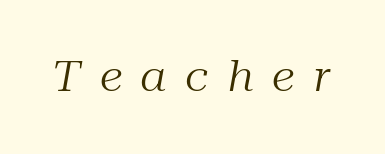
Any mark beneath the type? The region is blank. Display-style spreading of the glyphs; the letterfit is very open. Counters stay open thanks to moderate or lighter strokes. Would a proofreader flag this as italicized? Yes. This sample has the flowing, uneven cadence of proportional lettering. The glyphs in this specimen are seriffed.
